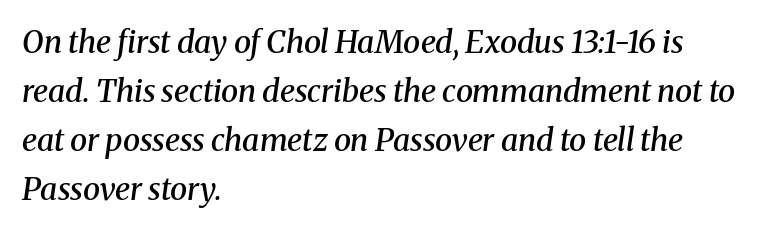
The image shows 31 px semibold serif type, italic (leaning right); set left-aligned, normal line spacing (1.58x), normal letter spacing, not underlined; medium stroke contrast and a medium x-height.
